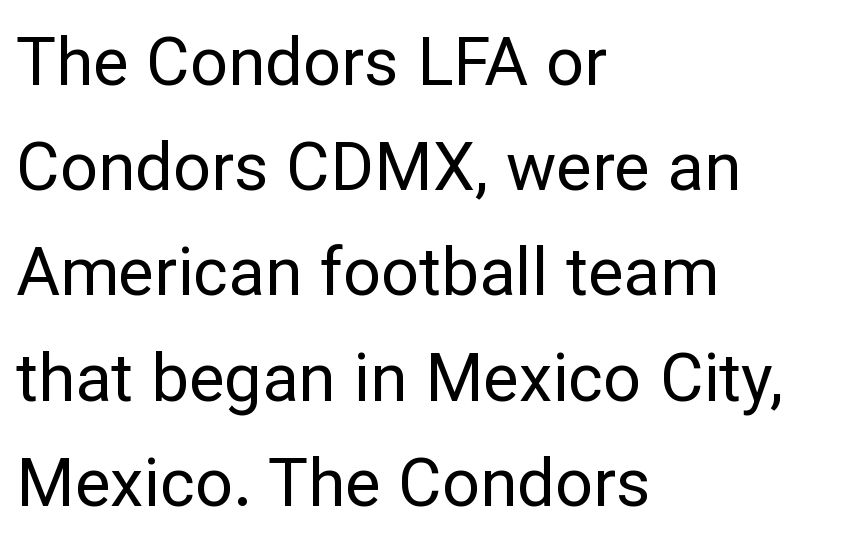
The image shows 67 px regular-weight sans-serif type, upright; set left-aligned, normal line spacing (1.57x), normal letter spacing, not underlined; low stroke contrast and a medium x-height.
